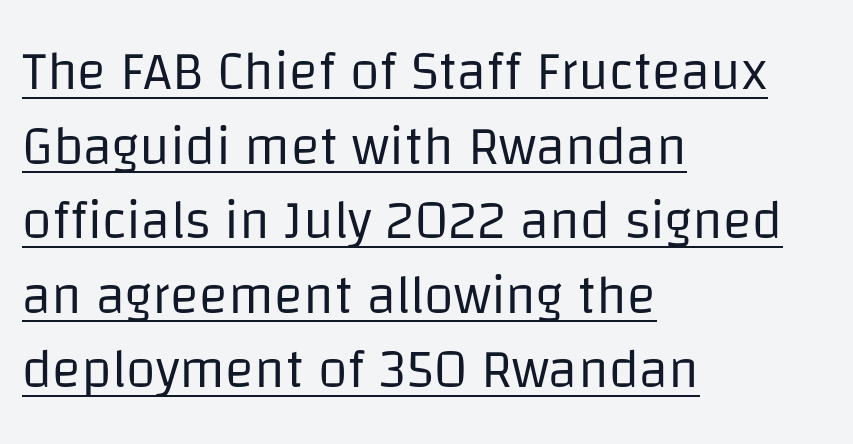
Posture: vertical. Between one letter and the next there's only the usual sliver of space. The face used here is proportionally spaced, like ordinary book or web type. Evenly set lines give the paragraph a standard silhouette.
